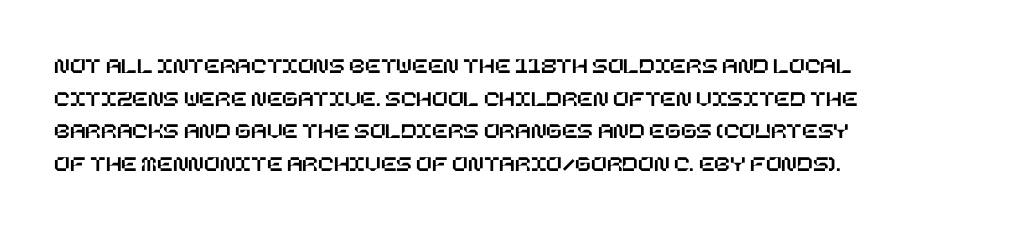
All the whitespace from short lines collects on the right. Standard letterfit; no display-style spreading of the glyphs. The area under the type is left untouched. Characters remain perfectly vertical along every line. If you measured baseline to baseline, you'd find a middling distance.
